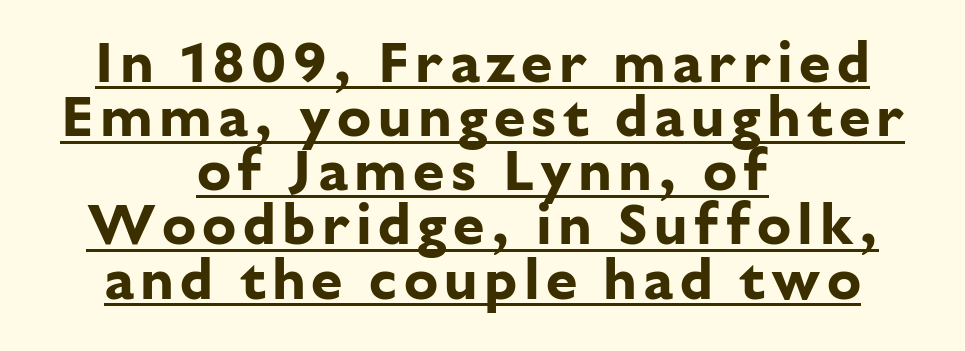
Spacing verdict: proportional, widths tailored to each character. Font category for this specimen: sans-serif. The rendering uses the underline text-decoration. The letters are bold, with thick, heavy strokes. Horizontally, the lines are justified to the midpoint only. Notice how the stems are strictly vertical — no italics here.
